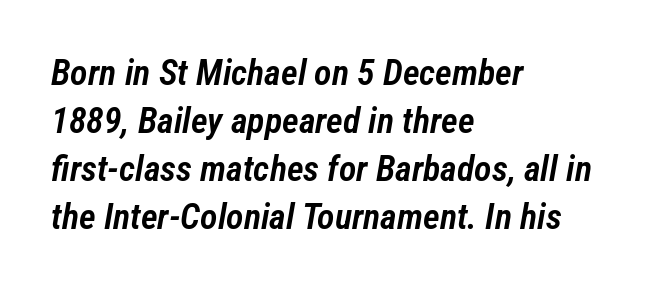
The image shows 36 px semibold, condensed type, italic (leaning right); set left-aligned, normal line spacing (1.33x), normal letter spacing, not underlined; low stroke contrast and a medium x-height.
